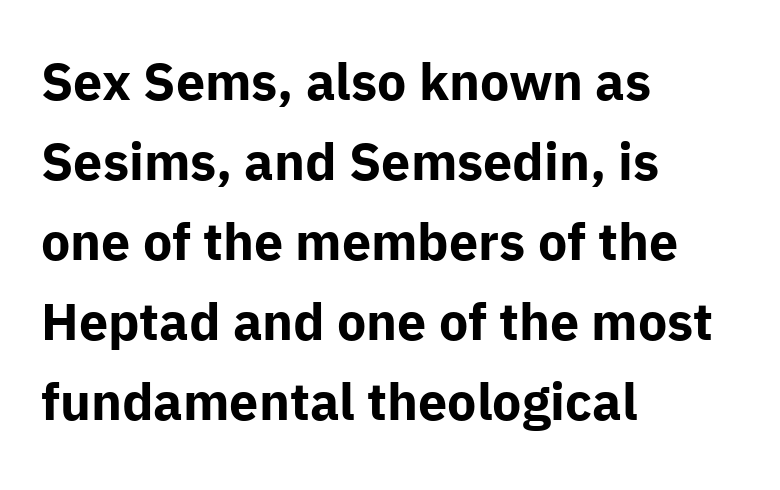
The image shows 52 px bold sans-serif type, upright; set left-aligned, normal line spacing (1.54x), normal letter spacing, not underlined; low stroke contrast and a medium x-height.
